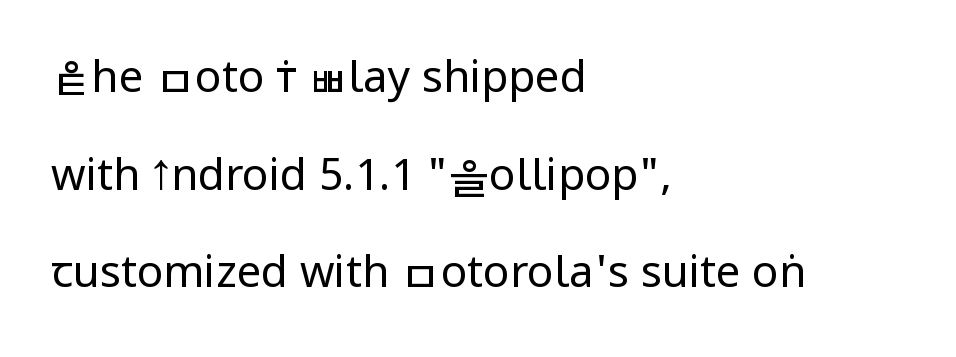
{"serif": "no", "italic": "no", "bold": "no", "weight": "regular", "width": "condensed", "stroke_contrast": "low", "x_height": "large", "monospaced": "no", "underline": "no", "align": "left", "line_spacing": "loose", "line_spacing_ratio": 2.22, "letter_spacing": "normal", "letter_spacing_em": 0.0, "glyph_px": 44}
